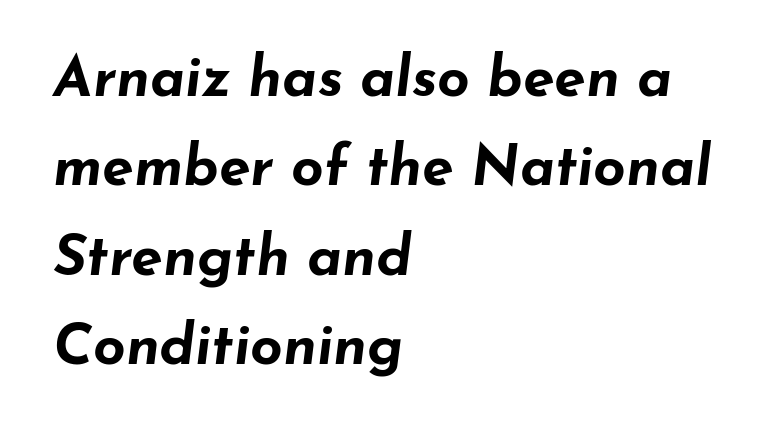
{"italic": "yes", "lean": "right", "slant_degrees": 7, "bold": "yes", "weight": "bold", "width": "wide", "stroke_contrast": "low", "x_height": "small", "monospaced": "no", "underline": "no", "align": "left", "line_spacing": "normal", "line_spacing_ratio": 1.57, "letter_spacing": "normal", "letter_spacing_em": 0.0, "glyph_px": 57}
